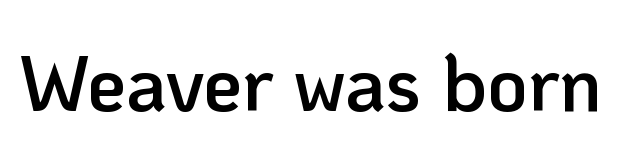
No extra tracking has been applied to these lines. To sum up the face: it is a sans, with no serifs. The axis of the letterforms is exactly vertical. Strokes here are thickened, but only to semibold level.
